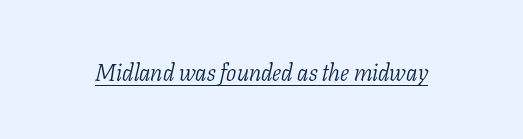
The image shows 24 px text type, italic (leaning right); set normal letter spacing, underlined.
